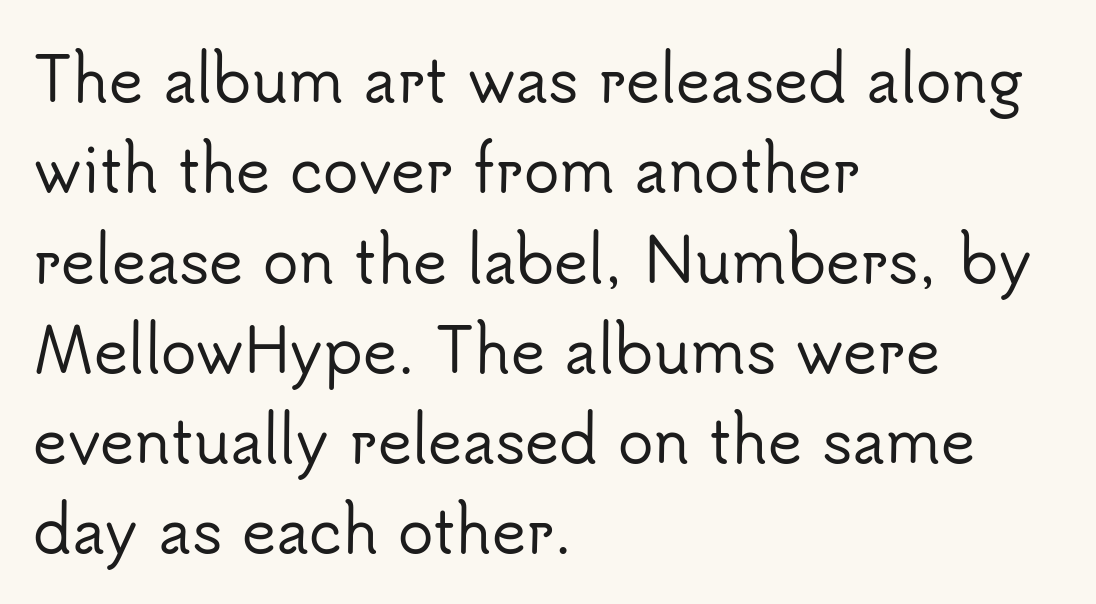
Note the varied advance widths — an 'i' is clearly narrower than an 'm'. A typesetter would mark this as roman, not italic. The designer left line spacing at the default. What kind of face is this? One without serifs — a sans.
